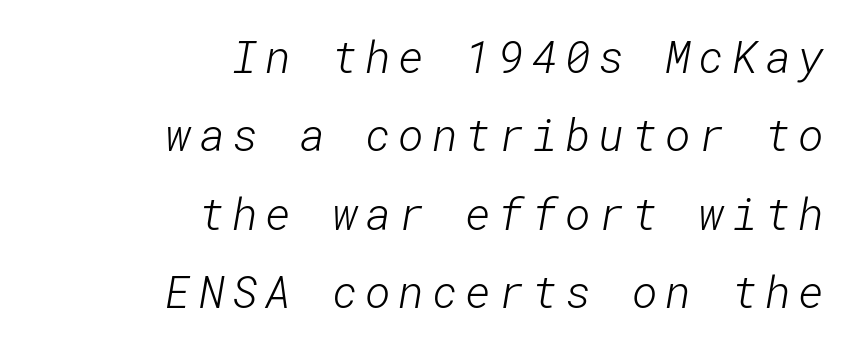
{"serif": "no", "bold": "no", "weight": "light", "width": "normal", "stroke_contrast": "low", "x_height": "medium", "underline": "no", "align": "right", "line_spacing_ratio": 1.78, "glyph_px": 44}
